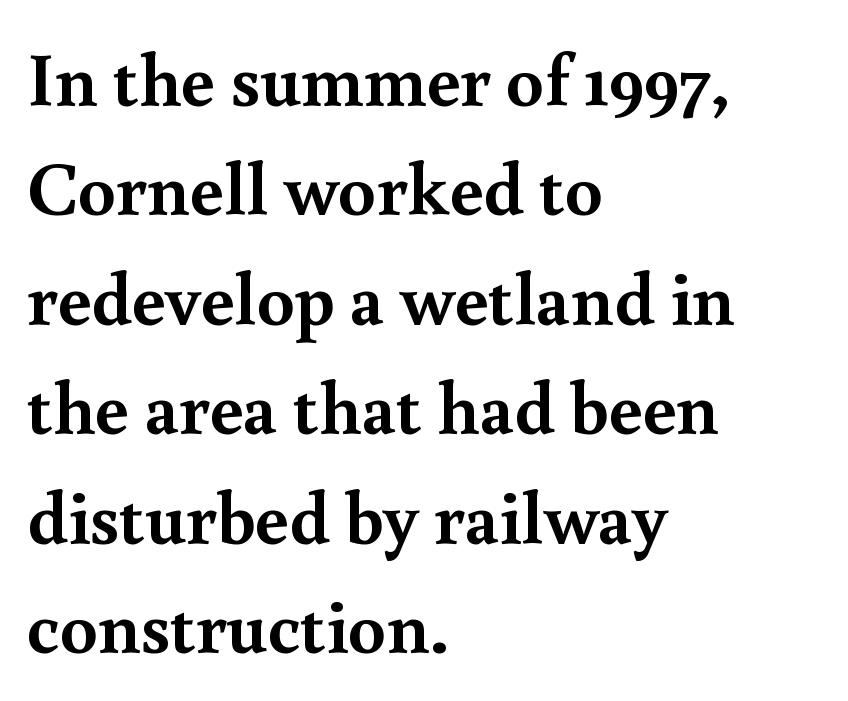
The image shows 75 px semibold serif type, upright; set left-aligned, normal line spacing (1.46x), normal letter spacing, not underlined; a small x-height.
